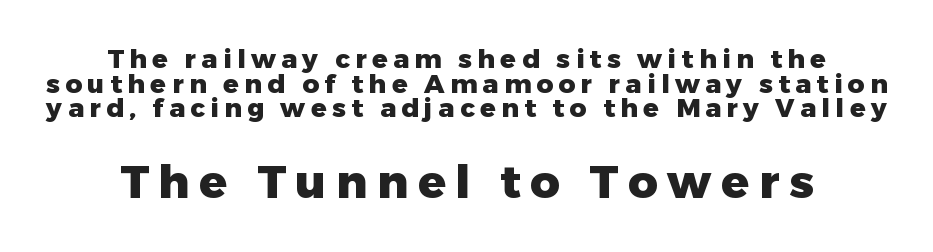
Character widths vary here, with narrow letters taking less room than wide ones. Leading is clearly below the norm, producing a dense column. The tracking reads as deliberately expanded to a designer's eye. Unlike a traditional serif, this face leaves its strokes unadorned. The lettering holds an erect, upright posture throughout.
